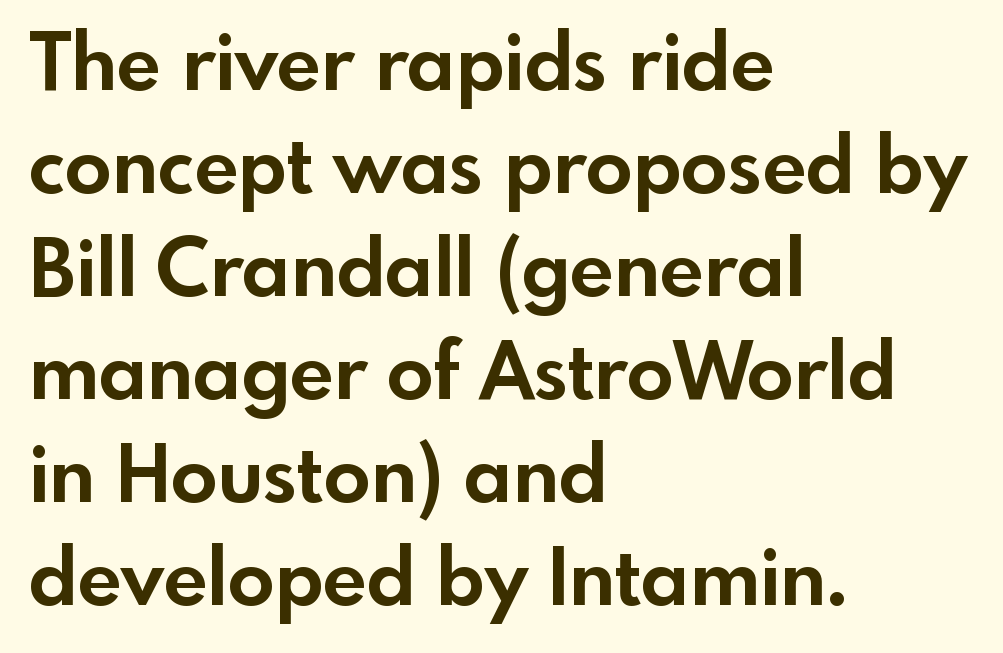
The image shows 78 px bold sans-serif type, upright; set left-aligned, normal line spacing (1.32x), normal letter spacing, not underlined; a small x-height.
